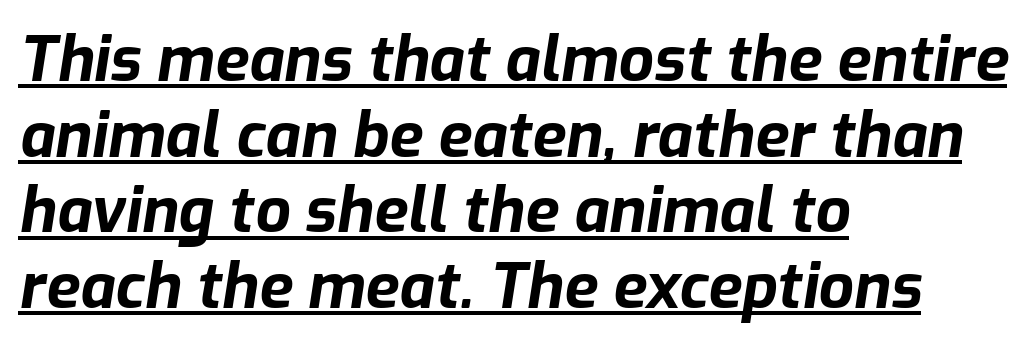
The image shows 62 px bold type, italic (leaning right); set left-aligned, line spacing 1.22x, normal letter spacing, underlined; low stroke contrast and a medium x-height.
